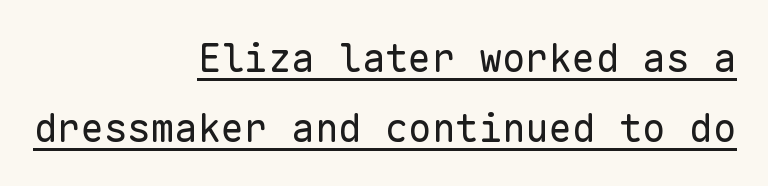
The horizontal fit of the characters is conventional and even. Layout note: lines flush right. Regarding serifs, this sample does without them. This rendering features underlined lettering. The passage shown is typed in a monospace face where columns stay perfectly aligned.
